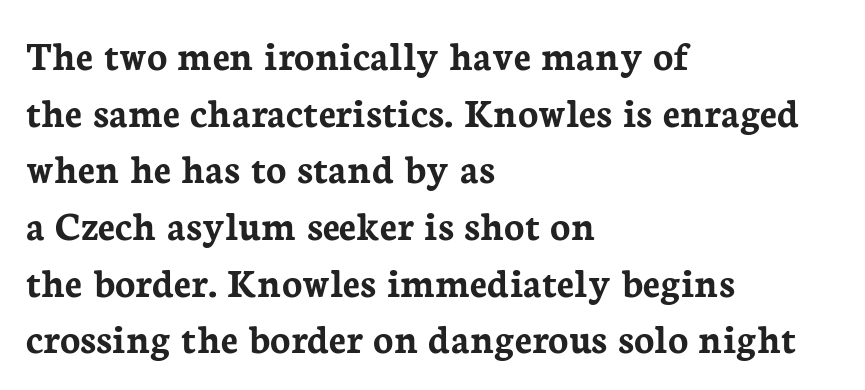
{"serif": "yes", "italic": "no", "bold": "yes", "weight": "semibold", "width": "normal", "stroke_contrast": "low", "x_height": "medium", "monospaced": "no", "underline": "no", "align": "left", "line_spacing": "normal", "line_spacing_ratio": 1.35, "letter_spacing": "normal", "letter_spacing_em": 0.0, "glyph_px": 42}
